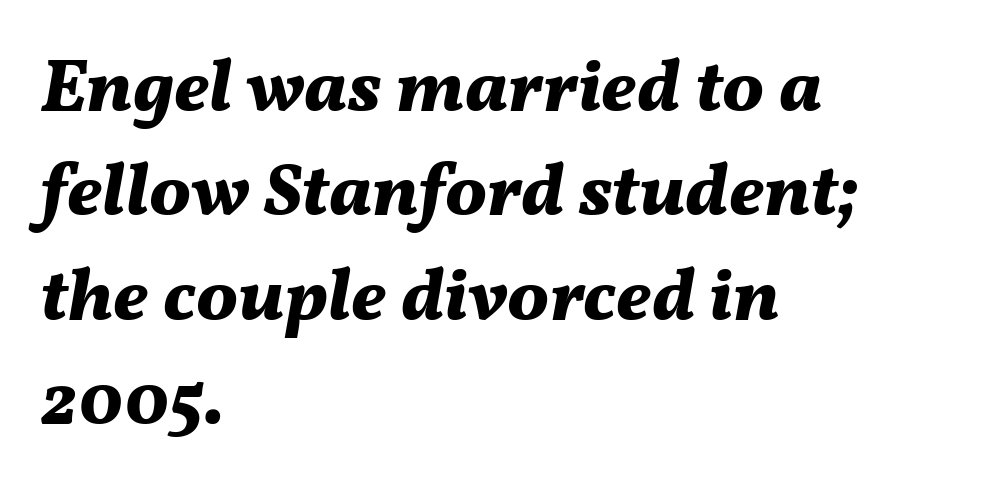
Letters rest on an invisible, unmarked baseline. Is the block centered? No — it sits flush against the left margin. This sample uses plain, unmodified letter spacing. These lines were composed using italics. The face used here has the dense, thick strokes of a bold.
